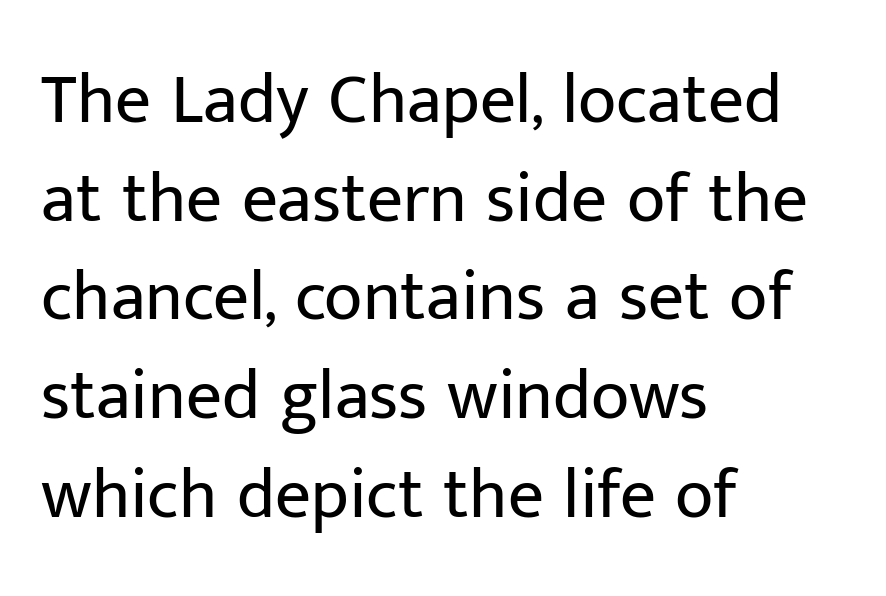
The image shows 71 px regular-weight sans-serif type, upright; set left-aligned, normal line spacing (1.39x), normal letter spacing, not underlined; low stroke contrast and a medium x-height.
